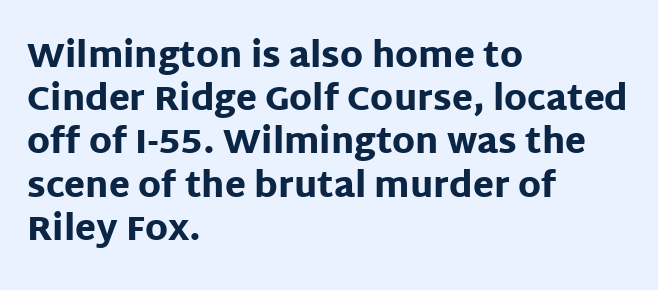
Q: Is the text bold? A: Yes.
Q: Is the text italic (slanted)? A: No, it is upright.
Q: Is the typeface a serif or a sans-serif typeface? A: Sans-serif.
Q: Is the text underlined? A: No.
Q: How is the paragraph aligned? A: Left-aligned.
Q: Is the spacing between letters normal or unusually wide? A: Normal.
Q: Is the spacing between lines tight, normal or loose? A: Normal.
Q: Width (condensed, normal, or wide)? A: Normal.
Q: Stroke contrast? A: Low.
Q: x-height? A: Large.
Q: Monospaced? A: No.
